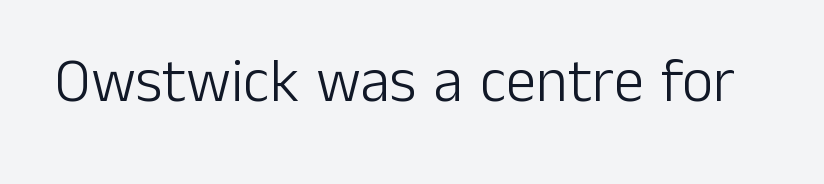
Q: Is the text bold? A: No.
Q: Is the text italic (slanted)? A: No, it is upright.
Q: Is the typeface a serif or a sans-serif typeface? A: Sans-serif.
Q: Is the text underlined? A: No.
Q: Is the spacing between letters normal or unusually wide? A: Normal.
Q: Width (condensed, normal, or wide)? A: Normal.
Q: Stroke contrast? A: Low.
Q: x-height? A: Medium.
Q: Monospaced? A: No.
